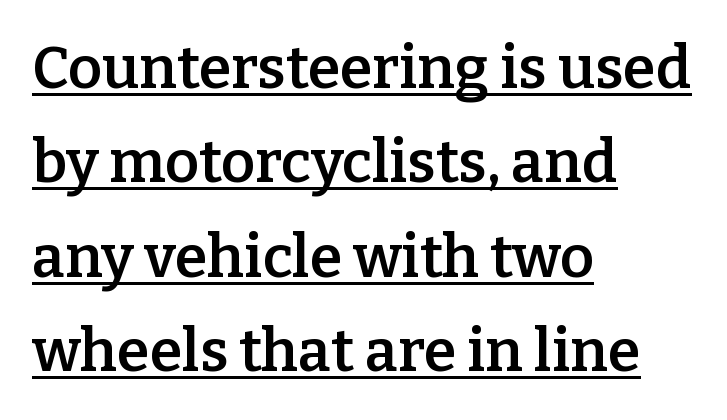
{"serif": "yes", "italic": "no", "bold": "semi", "weight": "semibold", "width": "normal", "stroke_contrast": "low", "x_height": "medium", "monospaced": "no", "underline": "yes", "align": "left", "line_spacing": "normal", "line_spacing_ratio": 1.6, "letter_spacing": "normal", "letter_spacing_em": 0.0, "glyph_px": 59}
